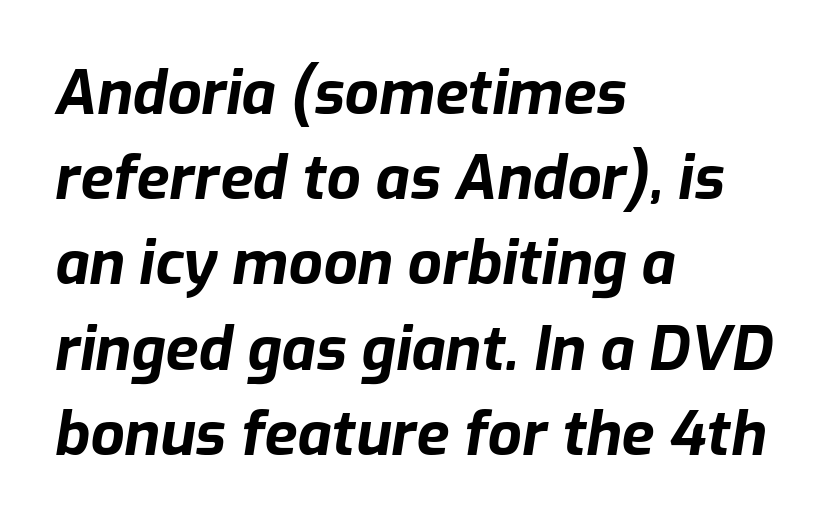
{"italic": "yes", "lean": "right", "slant_degrees": 9, "bold": "yes", "weight": "bold", "width": "normal", "stroke_contrast": "low", "x_height": "medium", "monospaced": "no", "underline": "no", "align": "left", "line_spacing": "normal", "line_spacing_ratio": 1.42, "letter_spacing": "normal", "letter_spacing_em": 0.0, "glyph_px": 60}
